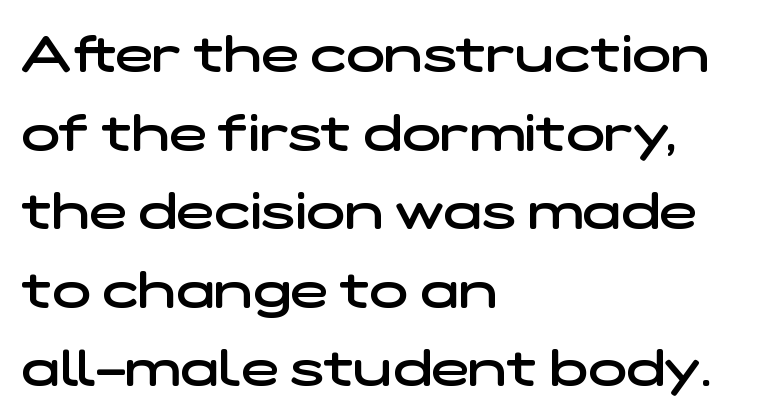
{"serif": "no", "bold": "semi", "weight": "semibold", "width": "wide", "stroke_contrast": "low", "x_height": "medium", "monospaced": "no", "underline": "no", "align": "left", "line_spacing": "normal", "line_spacing_ratio": 1.54, "letter_spacing": "normal", "letter_spacing_em": 0.0, "glyph_px": 51}
